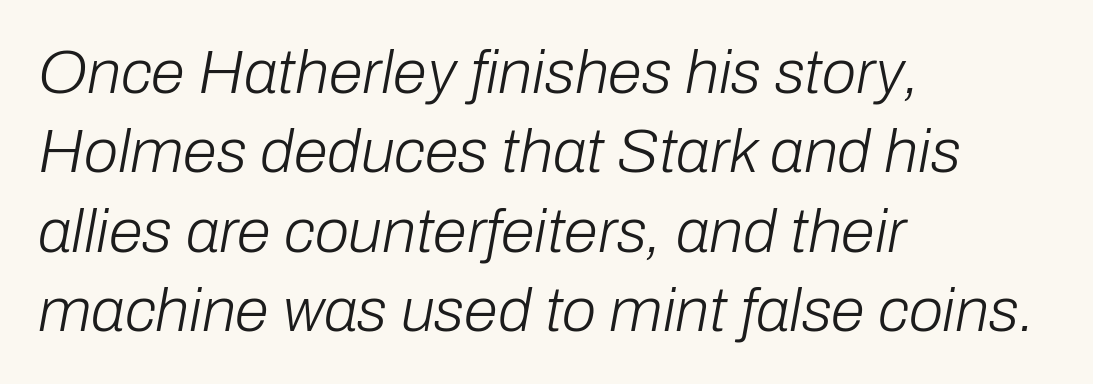
{"italic": "yes", "lean": "right", "slant_degrees": 10, "bold": "no", "weight": "light", "width": "normal", "stroke_contrast": "low", "x_height": "medium", "monospaced": "no", "underline": "no", "align": "left", "line_spacing": "normal", "line_spacing_ratio": 1.28, "letter_spacing": "normal", "letter_spacing_em": 0.0, "glyph_px": 62}
